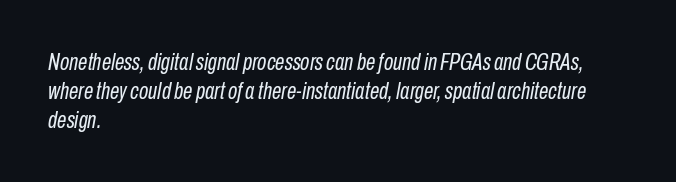
{"italic": "yes", "lean": "right", "slant_degrees": 10, "bold": "no", "underline": "no", "align": "left", "line_spacing_ratio": 1.2, "letter_spacing": "normal", "letter_spacing_em": 0.0, "glyph_px": 24}
